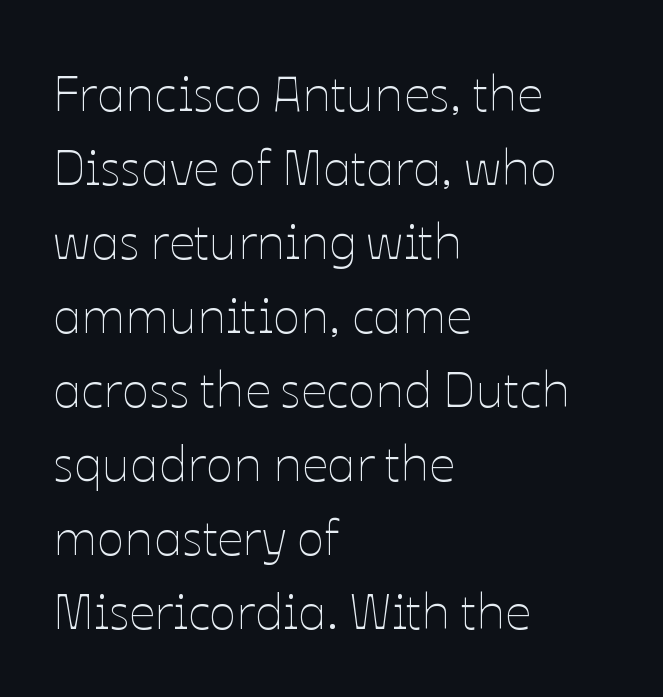
You can tell it's not italic because the verticals are truly vertical. The designer left line spacing at the default. Clear beneath every line of the passage. The strokes carry an ordinary text weight at most. Character widths vary here, with narrow letters taking less room than wide ones.
